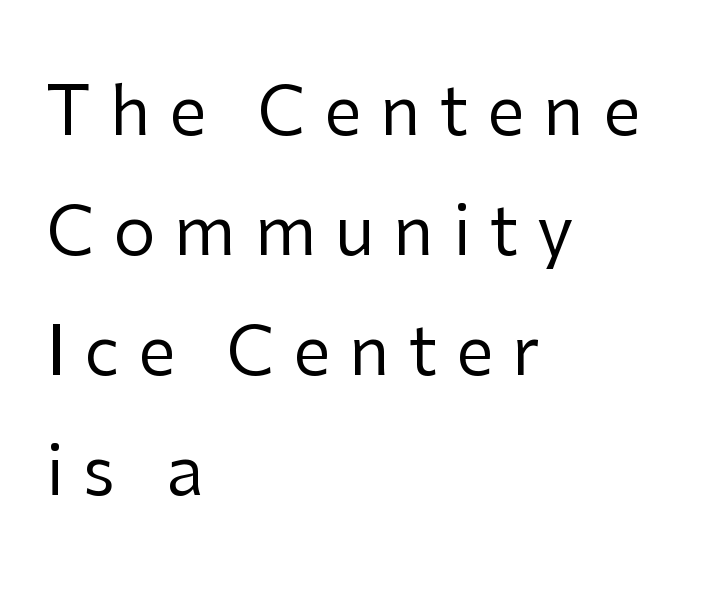
The image shows 67 px regular-weight sans-serif type, upright; set left-aligned, line spacing 1.79x, unusually wide letter spacing (+0.28 em), not underlined; low stroke contrast and a medium x-height.
